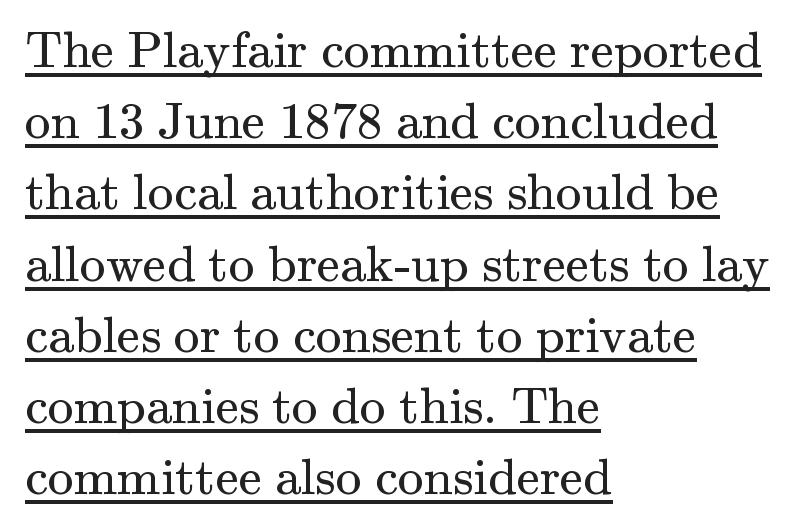
Q: Is the text bold? A: No.
Q: Is the text italic (slanted)? A: No, it is upright.
Q: Is the typeface a serif or a sans-serif typeface? A: Serif.
Q: Is the text underlined? A: Yes.
Q: How is the paragraph aligned? A: Left-aligned.
Q: Is the spacing between letters normal or unusually wide? A: Normal.
Q: Is the spacing between lines tight, normal or loose? A: Normal.
Q: Width (condensed, normal, or wide)? A: Normal.
Q: Stroke contrast? A: Medium.
Q: x-height? A: Small.
Q: Monospaced? A: No.
